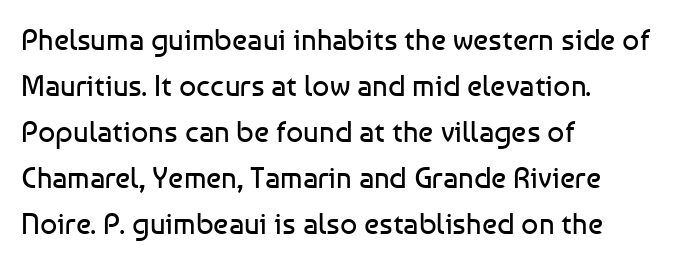
{"serif": "no", "italic": "no", "bold": "no", "weight": "regular", "width": "normal", "stroke_contrast": "low", "x_height": "medium", "monospaced": "no", "underline": "no", "align": "left", "line_spacing": "normal", "line_spacing_ratio": 1.53, "letter_spacing": "normal", "letter_spacing_em": 0.0, "glyph_px": 30}
